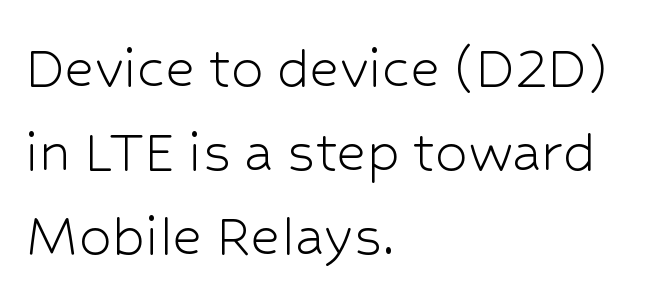
The image shows 65 px light sans-serif type, upright; set left-aligned, normal line spacing (1.29x), normal letter spacing, not underlined; low stroke contrast and a medium x-height.
